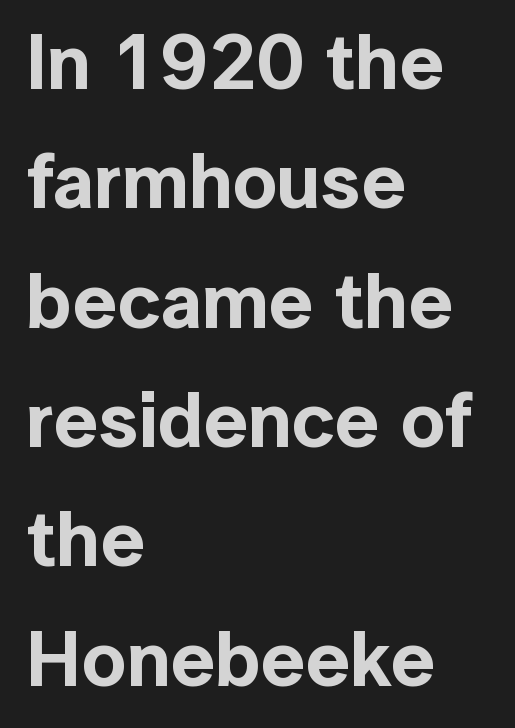
If you measured baseline to baseline, you'd find a middling distance. The paragraph shown leans on its left margin. Only glyphs here, with clear space below each row. The typography opts for an upright posture over an oblique one.
